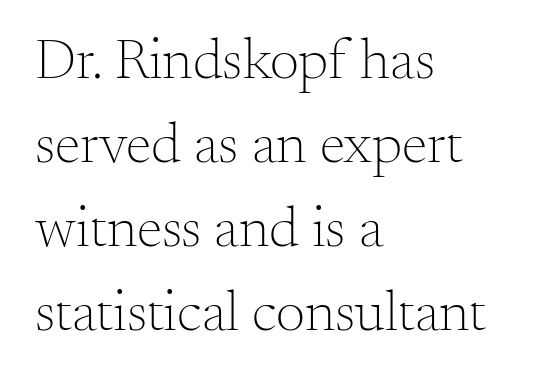
{"serif": "yes", "italic": "no", "bold": "no", "weight": "light", "width": "normal", "stroke_contrast": "medium", "x_height": "small", "monospaced": "no", "underline": "no", "align": "left", "line_spacing": "normal", "line_spacing_ratio": 1.45, "letter_spacing": "normal", "letter_spacing_em": 0.0, "glyph_px": 58}
